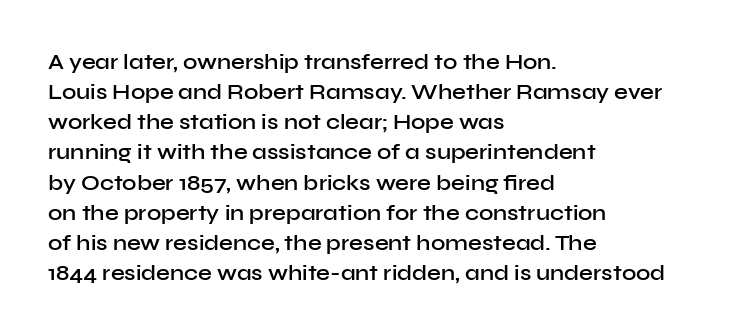
Q: Is the text bold? A: Semi-bold.
Q: Is the text italic (slanted)? A: No, it is upright.
Q: Is the text underlined? A: No.
Q: How is the paragraph aligned? A: Left-aligned.
Q: Is the spacing between letters normal or unusually wide? A: Normal.
Q: Is the spacing between lines tight, normal or loose? A: Normal.
